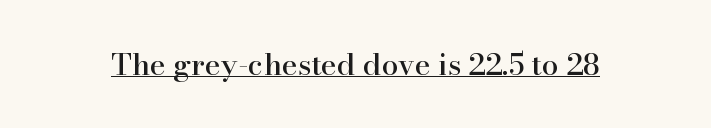
Q: Is the text italic (slanted)? A: No, it is upright.
Q: Is the typeface a serif or a sans-serif typeface? A: Serif.
Q: Is the text underlined? A: Yes.
Q: Is the spacing between letters normal or unusually wide? A: Normal.
Q: Width (condensed, normal, or wide)? A: Normal.
Q: Stroke contrast? A: High.
Q: x-height? A: Small.
Q: Monospaced? A: No.
